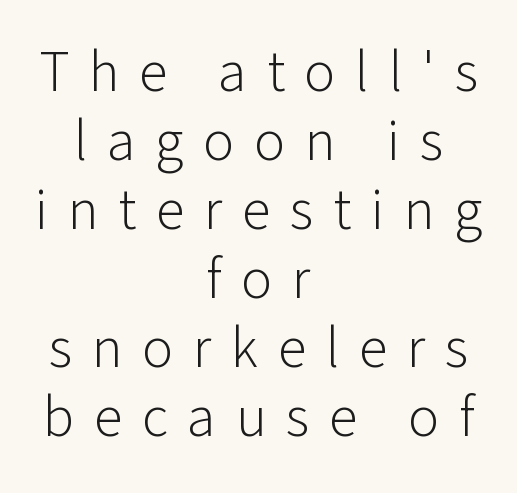
{"serif": "no", "italic": "no", "bold": "no", "weight": "light", "width": "normal", "stroke_contrast": "low", "x_height": "medium", "monospaced": "no", "underline": "no", "align": "center", "line_spacing_ratio": 1.19, "letter_spacing": "wide", "letter_spacing_em": 0.34, "glyph_px": 58}
